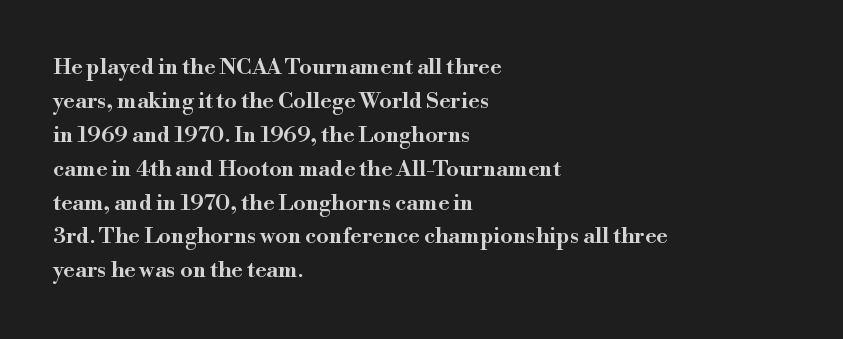
The image shows 22 px text type, upright; set left-aligned, normal line spacing (1.54x), normal letter spacing, not underlined.
